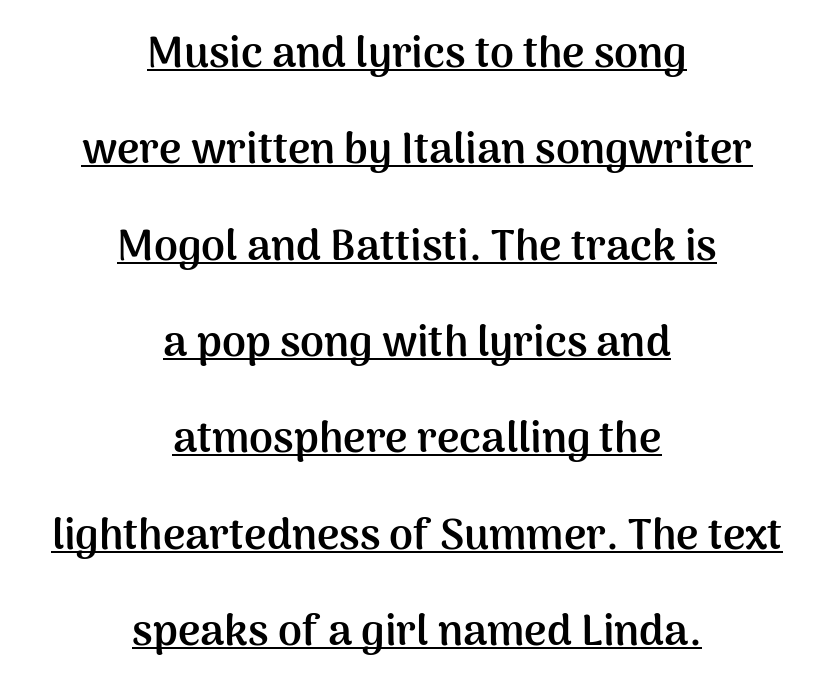
The image shows 43 px semibold sans-serif type, upright; set centered, loose line spacing (2.24x), normal letter spacing, underlined; medium stroke contrast and a medium x-height.
